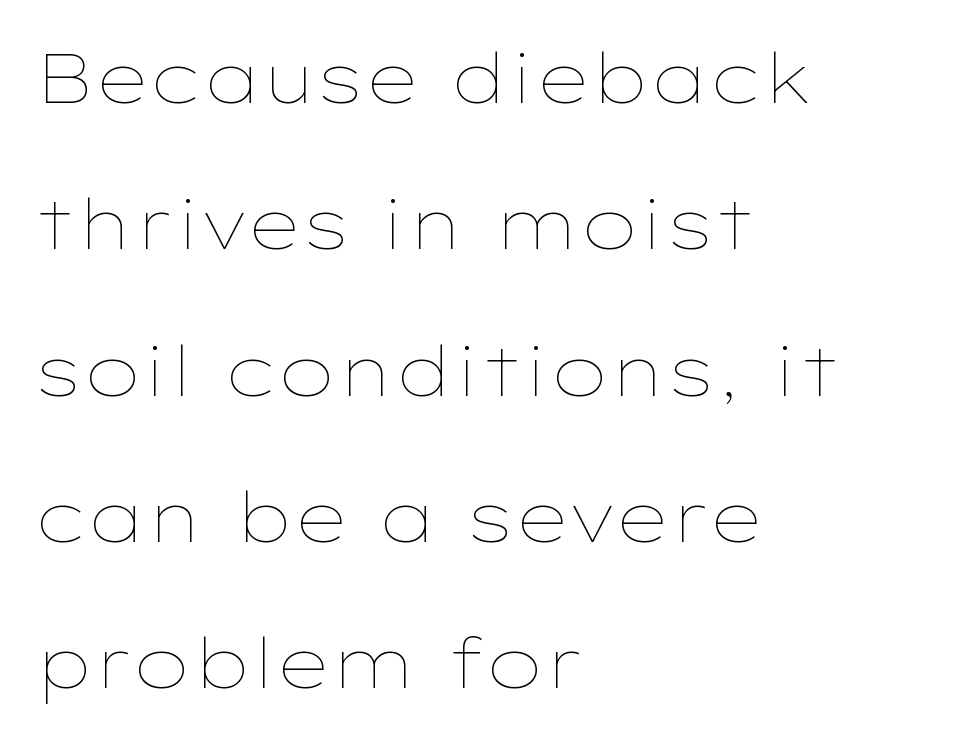
Upright lettering throughout. Is there much room between lines? Yes — plenty of vertical air separates them. Where is the straight margin? On the left. Summary of weight: not heavy and not bold. The passage shown has conventional tracking throughout.
